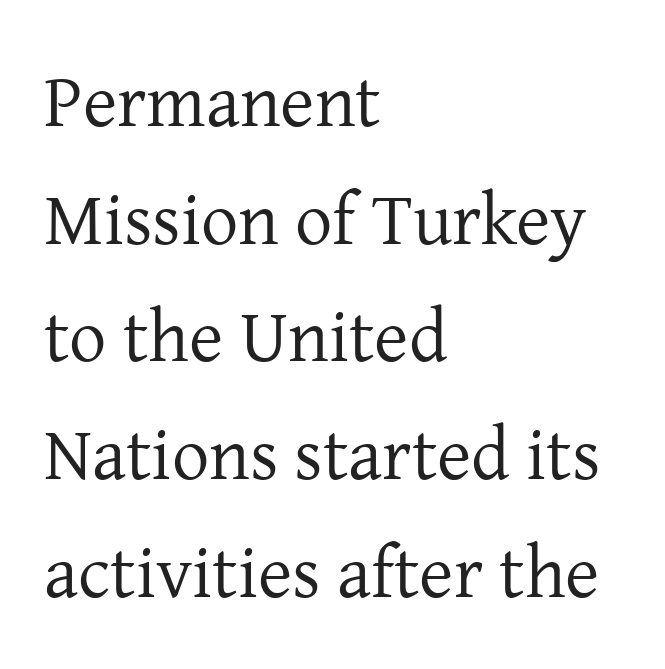
Q: Is the text bold? A: No.
Q: Is the text italic (slanted)? A: No, it is upright.
Q: Is the typeface a serif or a sans-serif typeface? A: Serif.
Q: Is the text underlined? A: No.
Q: How is the paragraph aligned? A: Left-aligned.
Q: Is the spacing between letters normal or unusually wide? A: Normal.
Q: Is the spacing between lines tight, normal or loose? A: Normal.
Q: Width (condensed, normal, or wide)? A: Normal.
Q: Stroke contrast? A: Low.
Q: x-height? A: Medium.
Q: Monospaced? A: No.
